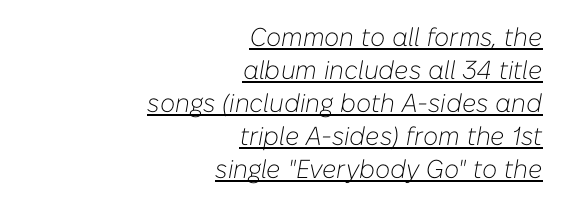
The cut favours lightness, reaching ordinary text weight at its darkest. Each line of the rendering has a horizontal stroke beneath the glyphs. Each line ends at the same right margin while the left side varies. Spacing between characters is what you'd get straight out of the box.
